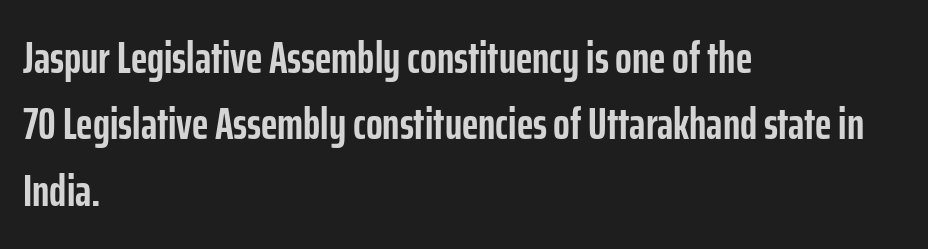
Q: Is the text bold? A: Yes.
Q: Is the text italic (slanted)? A: No, it is upright.
Q: Is the typeface a serif or a sans-serif typeface? A: Sans-serif.
Q: Is the text underlined? A: No.
Q: How is the paragraph aligned? A: Left-aligned.
Q: Is the spacing between letters normal or unusually wide? A: Normal.
Q: Is the spacing between lines tight, normal or loose? A: Normal.
Q: Width (condensed, normal, or wide)? A: Condensed.
Q: Stroke contrast? A: Low.
Q: x-height? A: Medium.
Q: Monospaced? A: No.
